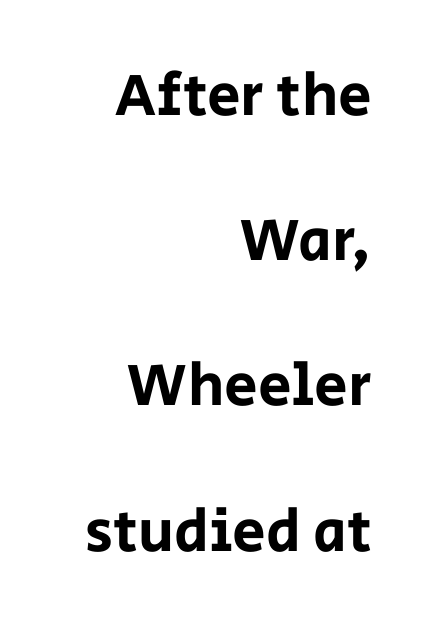
The image shows 60 px sans-serif type, upright; set right-aligned, loose line spacing (2.42x), normal letter spacing, not underlined; low stroke contrast and a large x-height.
